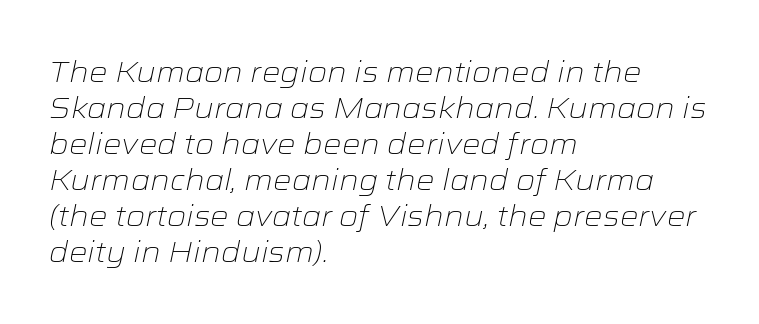
The image shows 29 px light, wide type, italic (leaning right); set left-aligned, line spacing 1.24x, normal letter spacing, not underlined; low stroke contrast and a medium x-height.
